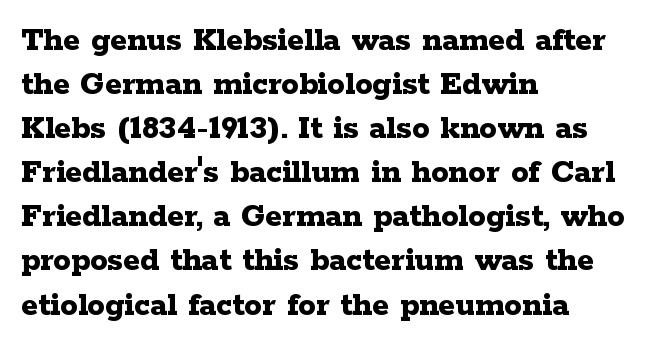
{"serif": "yes", "italic": "no", "bold": "yes", "weight": "bold", "width": "wide", "stroke_contrast": "low", "x_height": "medium", "monospaced": "no", "underline": "no", "align": "left", "line_spacing": "normal", "line_spacing_ratio": 1.26, "letter_spacing": "normal", "letter_spacing_em": 0.0, "glyph_px": 35}
